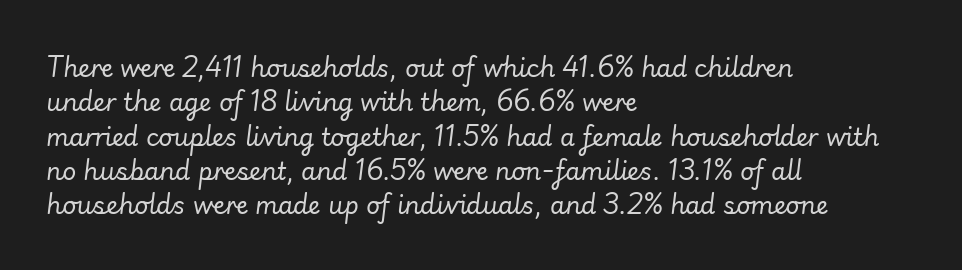
The specimen reads as italic at a glance. What's the leading like? Ordinary, nothing unusual. Is the stroke heavy? The answer is a plain regular-or-lighter. Type without underlining. How are the letters spaced? Ordinarily, with no added tracking. Short and long lines alike share a common starting point at left.
